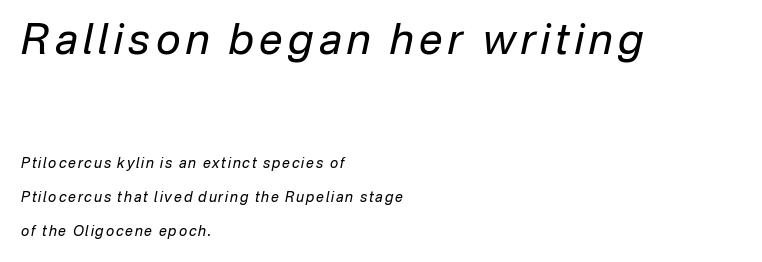
Heaviness? Minimal to ordinary, like unemphasized prose. Airy leading. Bare-footed words on every line. Character size in the leading block exceeds that of the trailing block.
